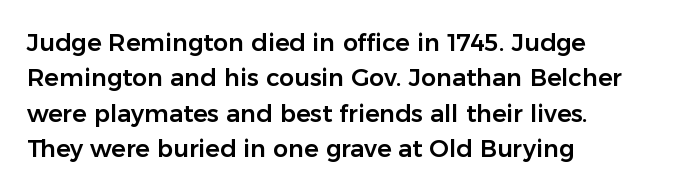
The image shows 24 px text type, upright; set left-aligned, normal line spacing (1.47x), normal letter spacing, not underlined.
